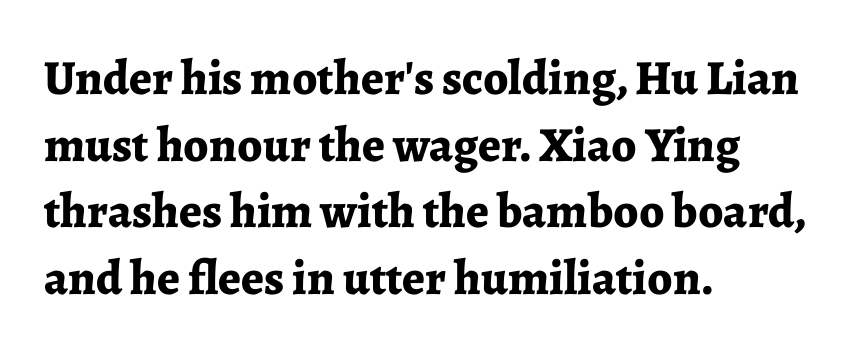
Q: Is the text bold? A: Yes.
Q: Is the text italic (slanted)? A: No, it is upright.
Q: Is the typeface a serif or a sans-serif typeface? A: Serif.
Q: Is the text underlined? A: No.
Q: How is the paragraph aligned? A: Left-aligned.
Q: Is the spacing between letters normal or unusually wide? A: Normal.
Q: Is the spacing between lines tight, normal or loose? A: Normal.
Q: Width (condensed, normal, or wide)? A: Normal.
Q: Stroke contrast? A: Low.
Q: x-height? A: Medium.
Q: Monospaced? A: No.
